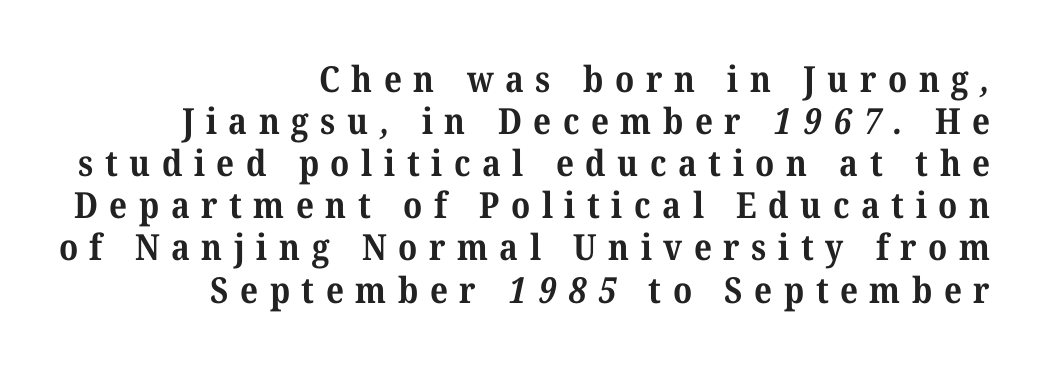
Character widths vary here, with narrow letters taking less room than wide ones. Check under the words: just untouched page. Horizontally, the lines are justified to the trailing edge only. The letters are bold, with thick, heavy strokes. The letterforms stand isolated, each surrounded by extra space. The face used here is seriffed, in the tradition of book romans.
